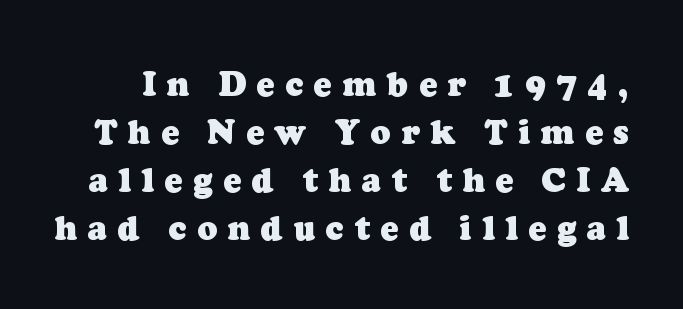
Q: Is the text bold? A: Yes.
Q: Is the typeface a serif or a sans-serif typeface? A: Serif.
Q: Is the text underlined? A: No.
Q: Is the spacing between letters normal or unusually wide? A: Unusually wide.
Q: Is the spacing between lines tight, normal or loose? A: Normal.
Q: Width (condensed, normal, or wide)? A: Normal.
Q: Stroke contrast? A: Low.
Q: x-height? A: Medium.
Q: Monospaced? A: No.
